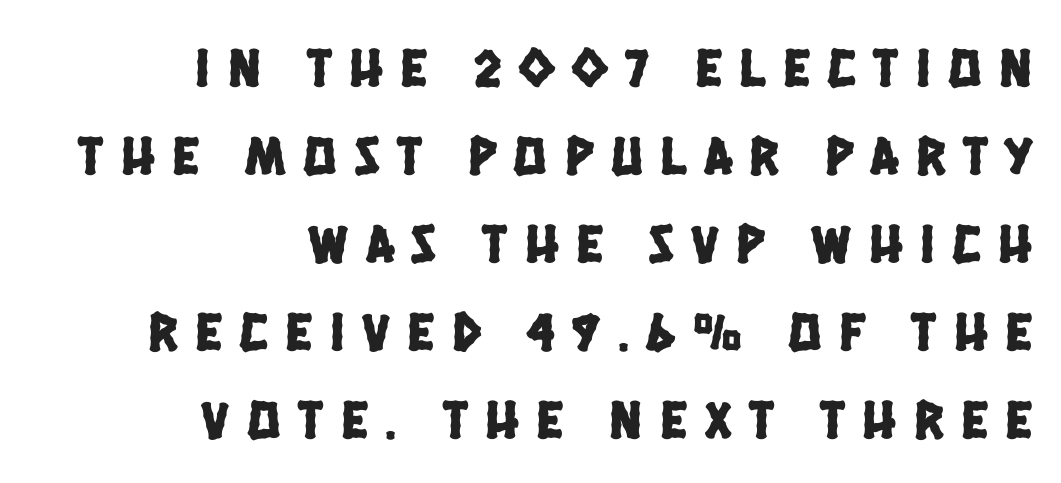
The image shows 55 px condensed sans-serif type; set right-aligned, normal line spacing (1.6x), unusually wide letter spacing (+0.32 em), not underlined; low stroke contrast and a large x-height.
